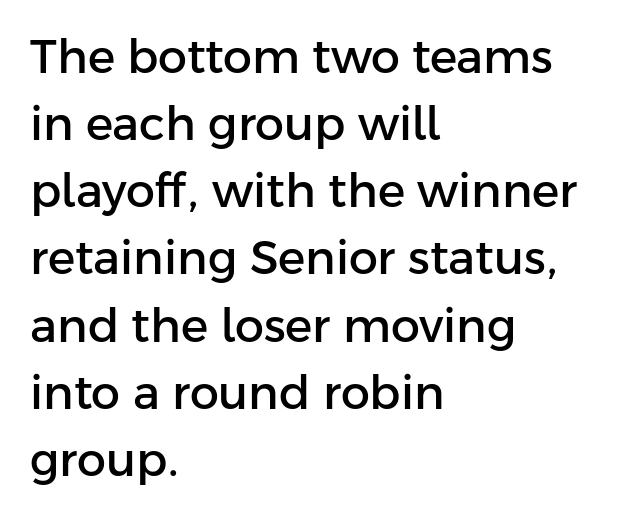
The image shows 46 px sans-serif type, upright; set left-aligned, normal line spacing (1.46x), normal letter spacing, not underlined; low stroke contrast and a medium x-height.
